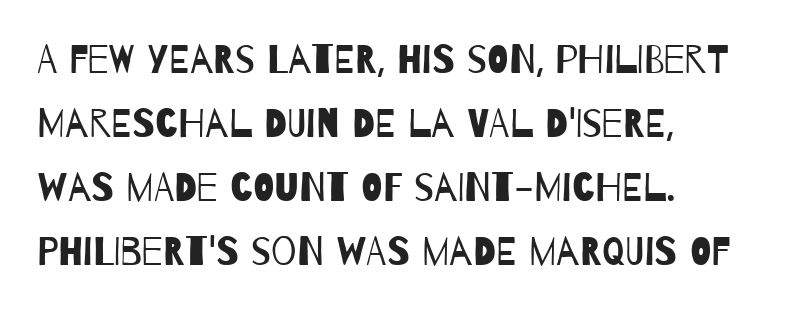
Q: Is the text bold? A: No.
Q: Is the typeface a serif or a sans-serif typeface? A: Sans-serif.
Q: Is the text underlined? A: No.
Q: How is the paragraph aligned? A: Left-aligned.
Q: Is the spacing between letters normal or unusually wide? A: Normal.
Q: Is the spacing between lines tight, normal or loose? A: Normal.
Q: Width (condensed, normal, or wide)? A: Condensed.
Q: Stroke contrast? A: Low.
Q: x-height? A: Large.
Q: Monospaced? A: No.
